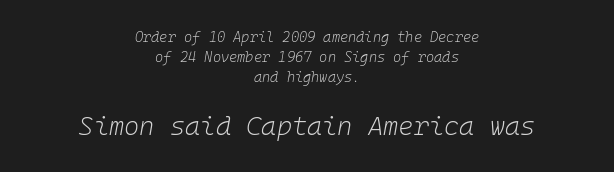
The image shows 26 px text type, italic (leaning right); set centered, normal line spacing (1.44x), normal letter spacing, not underlined; the second (bottom) block is 1.86x larger.
